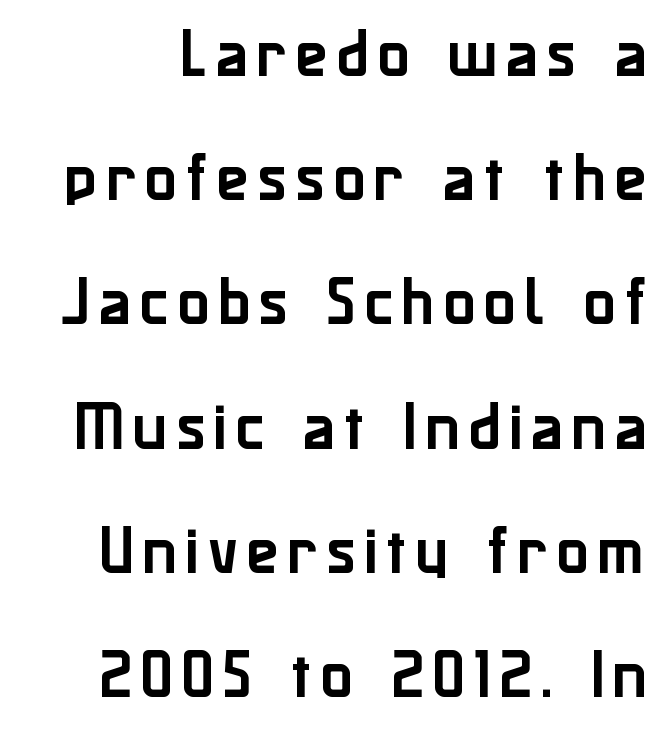
The image shows 54 px sans-serif type, upright; set loose line spacing (2.3x), not underlined; low stroke contrast and a medium x-height.
